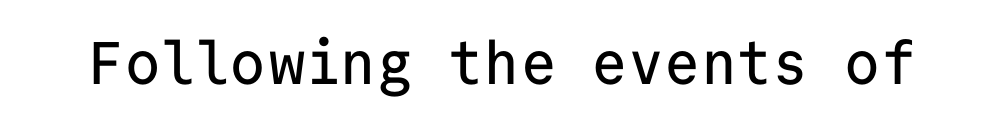
{"serif": "no", "italic": "no", "width": "normal", "stroke_contrast": "low", "x_height": "medium", "monospaced": "yes", "underline": "no", "letter_spacing": "normal", "letter_spacing_em": 0.0, "glyph_px": 60}
